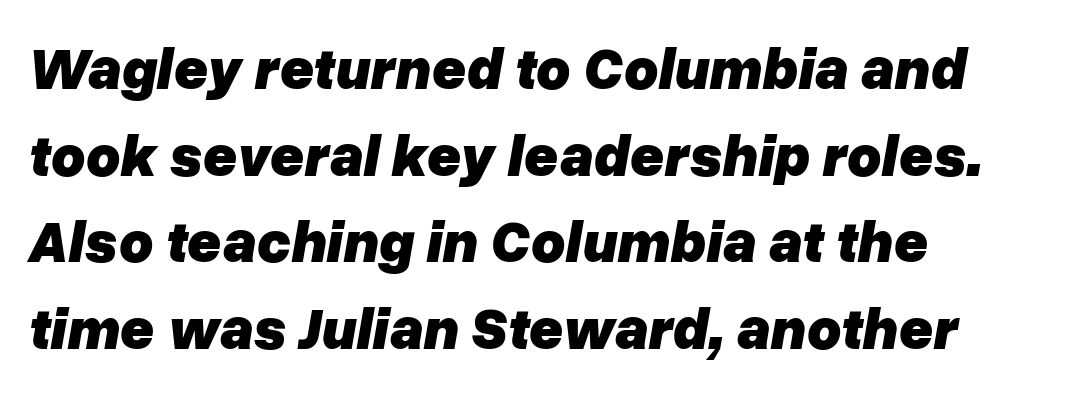
Do the characters align in a grid? No, the font is proportional. The paragraph has a hard left edge and a soft right edge. The text carries the slant typical of an italic or oblique font. Any mark beneath the type? The region is blank. Strong, thick strokes mark this as bold type. Normally led — the rows are evenly, conventionally spaced.
